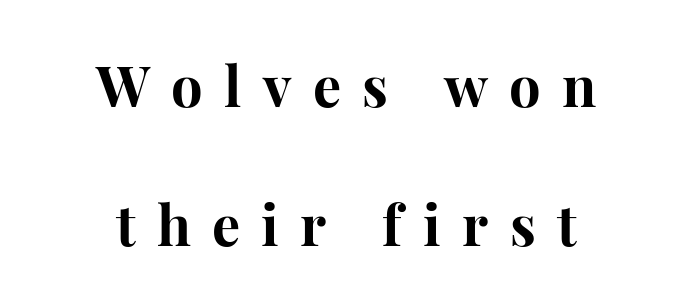
The image shows 56 px bold serif type, upright; set centered, loose line spacing (2.48x), unusually wide letter spacing (+0.38 em), not underlined; high stroke contrast and a medium x-height.
